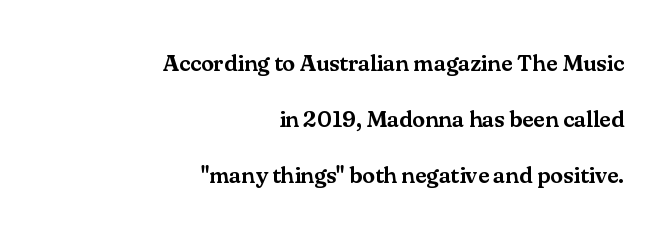
A roman cut, with each character standing at attention. Vertical spacing — loose. The ragged edge is on the left, which tells us the setting is flush right. These lines keep a tight, regular rhythm from letter to letter. Underline: absent.
